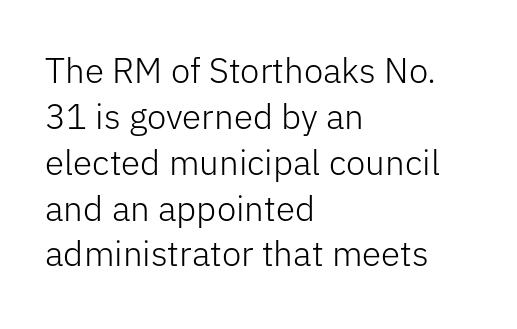
{"serif": "no", "italic": "no", "bold": "no", "weight": "light", "width": "normal", "stroke_contrast": "low", "x_height": "medium", "monospaced": "no", "underline": "no", "align": "left", "line_spacing": "normal", "line_spacing_ratio": 1.31, "letter_spacing": "normal", "letter_spacing_em": 0.0, "glyph_px": 35}
